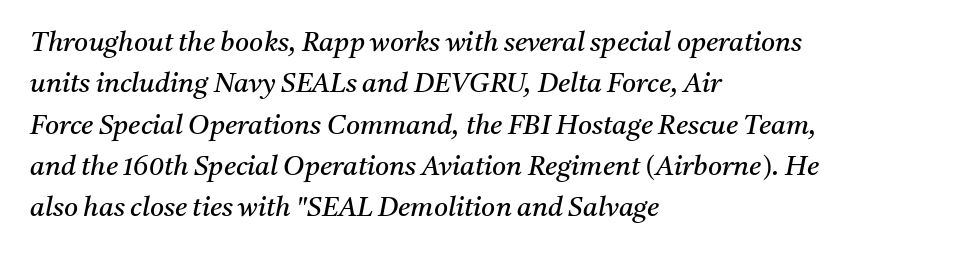
Whoever set this chose a conventional vertical rhythm. If you drew a ruler down the left edge, every line would touch it. Words float on clear page, feet unadorned. Quick note: italic. Observe the ordinary spacing: letters are neighbours, not strangers. Compared with a typical body face, this is equally light or lighter still.
